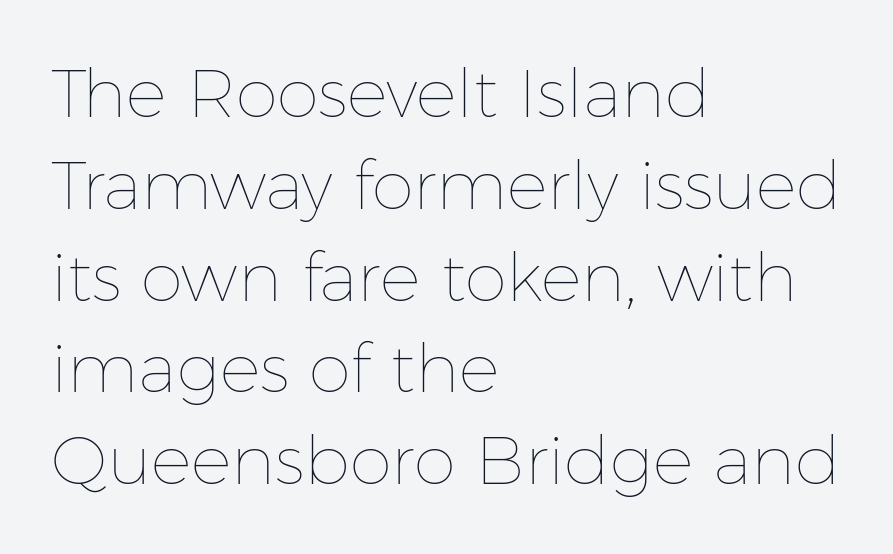
Underline: absent. Does the copy run flush right? No — it runs flush left. Is the stroke heavy? The answer is a plain regular-or-lighter. Is the letter spacing exaggerated? No — it looks like the ordinary default. The space between consecutive lines is moderate.
